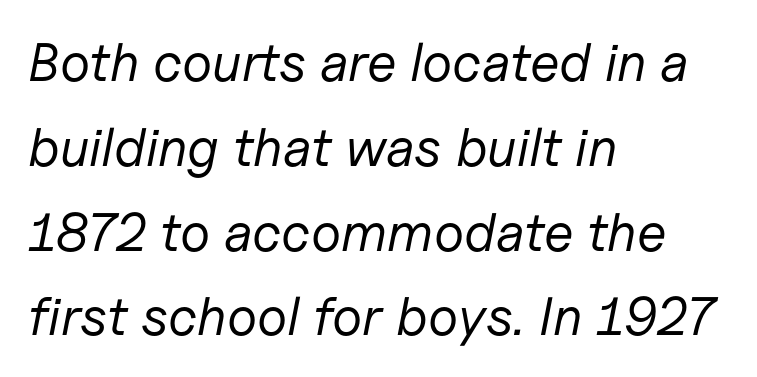
The image shows 54 px regular-weight type, italic (leaning right); set left-aligned, normal line spacing (1.57x), normal letter spacing, not underlined; low stroke contrast and a medium x-height.
